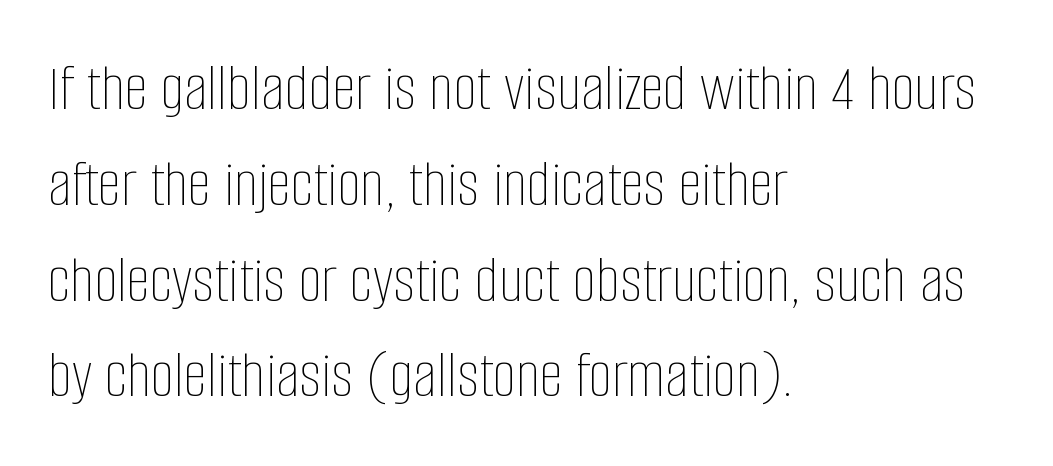
Q: Is the text bold? A: No.
Q: Is the text italic (slanted)? A: No, it is upright.
Q: Is the text underlined? A: No.
Q: How is the paragraph aligned? A: Left-aligned.
Q: Is the spacing between letters normal or unusually wide? A: Normal.
Q: Is the spacing between lines tight, normal or loose? A: Normal.
Q: Width (condensed, normal, or wide)? A: Condensed.
Q: Stroke contrast? A: Low.
Q: x-height? A: Large.
Q: Monospaced? A: No.
